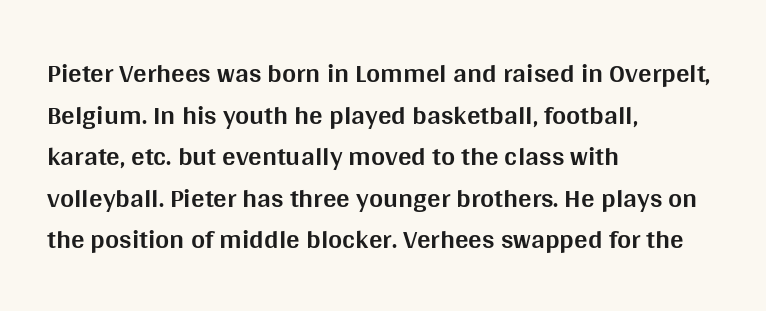
This sample keeps an unexceptional amount of space between lines. Which margin do the lines hug? The left one — the right edge is uneven. The specimen omits any rule beneath the text block's lines. Students, note that the glyphs here touch the page at normal intervals. This is heavy type, rendered in bold.
